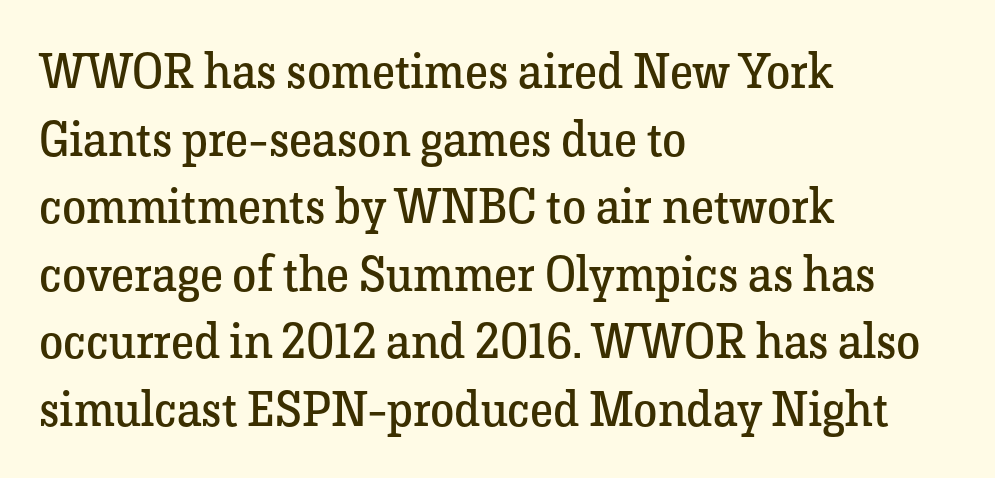
The text block is weighted toward the left margin, trailing off unevenly rightward. This is roman type, the default non-slanted kind. The tracking reads as untouched default to a designer's eye. Leading matches the norm, producing a regular column. The letters carry serifs — small finishing strokes at the ends of their stems.
